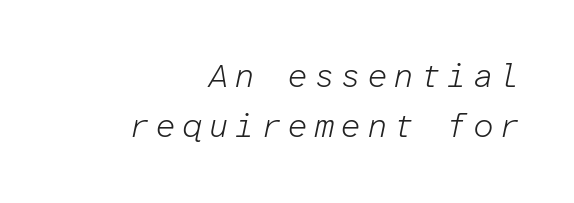
Visually the block forms a straight wall on the right and a jagged coastline on the left. The passage shown stacks its lines at a standard gap. Slant detected: the letters are inclined. Descenders are the only things crossing below the line.
